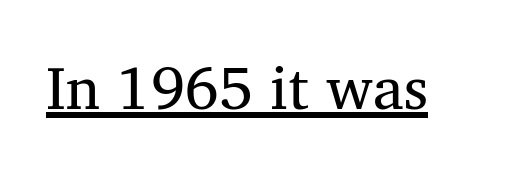
The sample's only ornament is a line tracing under the words. These lines are rendered in a variable-pitch font. The designer went with a serif here, giving each stem small feet. The letters look calm and open, with moderate or lighter stems. When letters stand straight like this, we call the style roman or upright. Short note: letters normally spaced.
